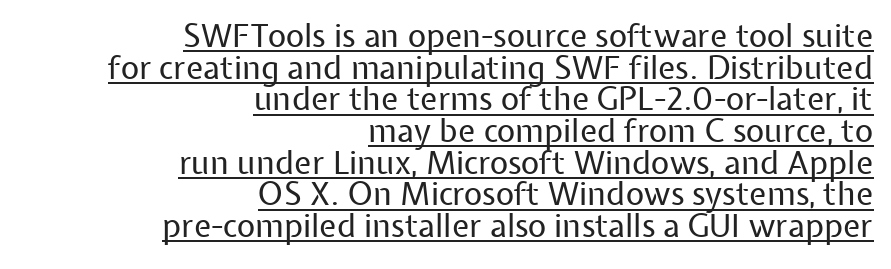
{"serif": "no", "italic": "no", "bold": "no", "weight": "regular", "width": "normal", "stroke_contrast": "low", "x_height": "medium", "monospaced": "no", "underline": "yes", "align": "right", "line_spacing": "tight", "line_spacing_ratio": 0.99, "letter_spacing": "normal", "letter_spacing_em": 0.0, "glyph_px": 32}
